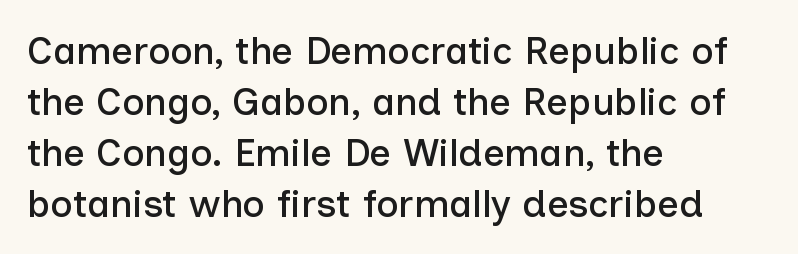
The image shows 38 px sans-serif type, upright; set left-aligned, normal line spacing (1.34x), normal letter spacing, not underlined; low stroke contrast and a medium x-height.
